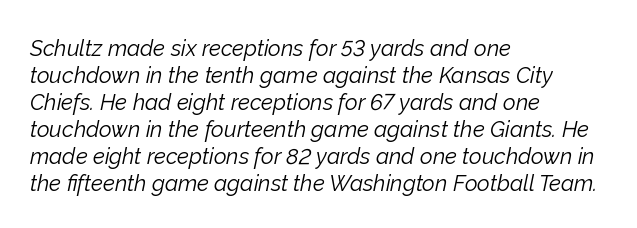
This rendering features lettering with no underline. Stroke mass is kept to a normal reading level or below. The ragged edge is on the right, which tells us the setting is flush left. The letters are slanted; this is an italic face. These lines keep a tight, regular rhythm from letter to letter.
